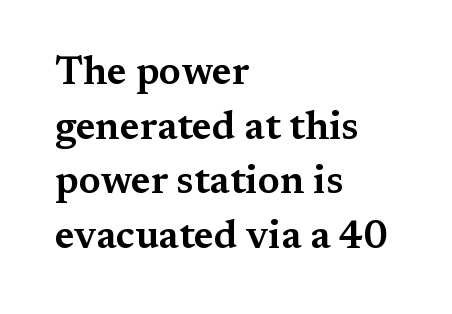
Regarding leading, the lines here are spaced in the standard way. A typesetter would call this zero additional tracking. Proportional: the letters do not fall into vertical columns. The passage is arranged the way most books set body copy — flush left. Rendered with straight, roman letterforms.
